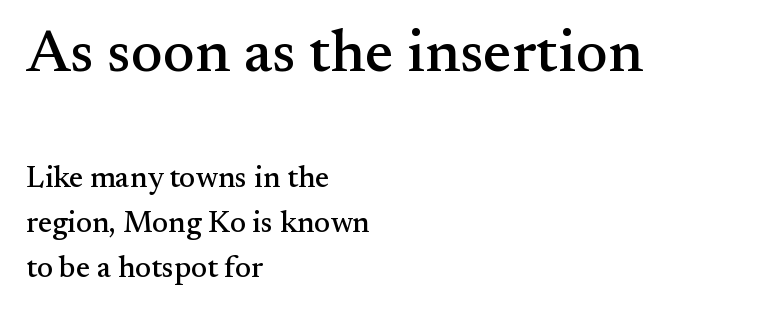
{"serif": "yes", "italic": "no", "width": "normal", "stroke_contrast": "medium", "x_height": "small", "monospaced": "no", "underline": "no", "align": "left", "line_spacing": "normal", "line_spacing_ratio": 1.5, "letter_spacing": "normal", "letter_spacing_em": 0.0, "larger_block": "first", "size_ratio": 2.0, "glyph_px": 60}
